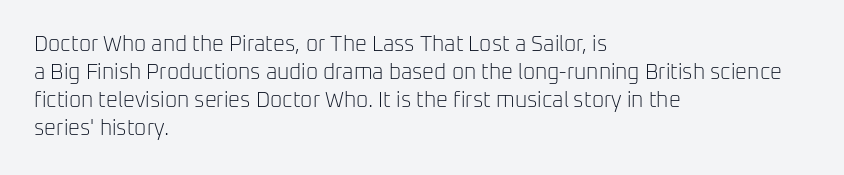
Q: Is the text bold? A: No.
Q: Is the text italic (slanted)? A: No, it is upright.
Q: Is the text underlined? A: No.
Q: How is the paragraph aligned? A: Left-aligned.
Q: Is the spacing between letters normal or unusually wide? A: Normal.
Q: Is the spacing between lines tight, normal or loose? A: Normal.
